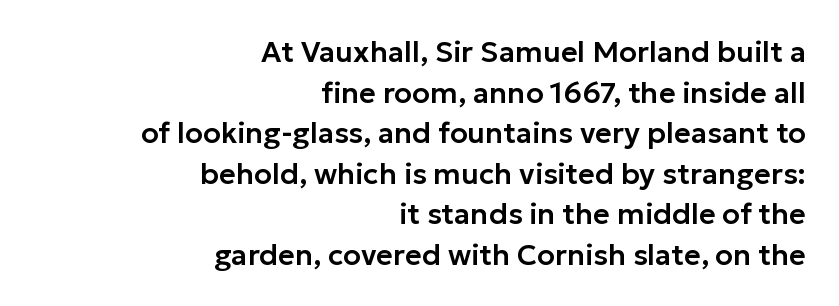
The image shows 29 px sans-serif type, upright; set right-aligned, normal line spacing (1.4x), normal letter spacing, not underlined; low stroke contrast and a medium x-height.
